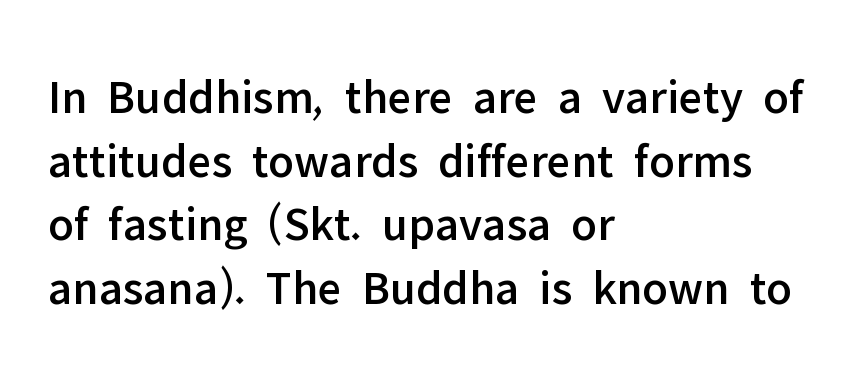
The image shows 49 px sans-serif type, upright; set left-aligned, normal line spacing (1.3x), normal letter spacing, not underlined; low stroke contrast and a medium x-height.
